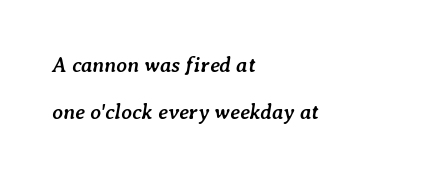
The image shows 21 px bold type, italic (leaning right); set left-aligned, loose line spacing (2.24x), normal letter spacing, not underlined.
